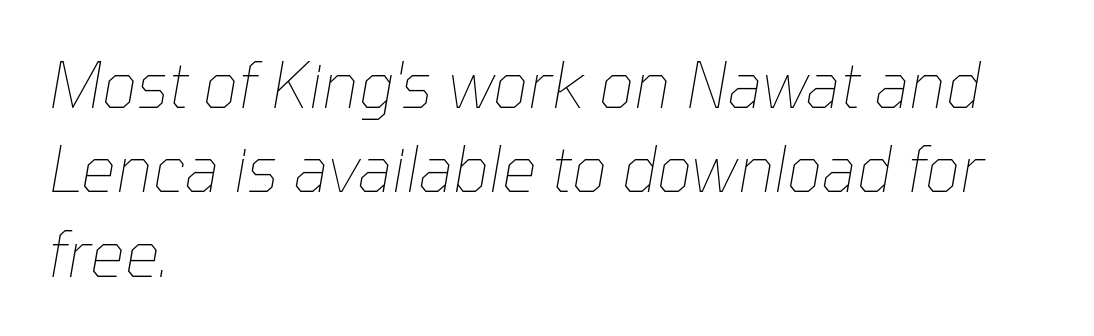
The image shows 62 px thin type, italic (leaning right); set left-aligned, normal line spacing (1.36x), normal letter spacing, not underlined; low stroke contrast and a medium x-height.
